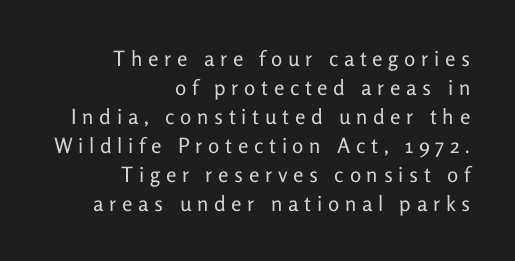
The image shows 21 px text type, upright; set right-aligned, normal line spacing (1.38x), unusually wide letter spacing (+0.27 em), not underlined.
